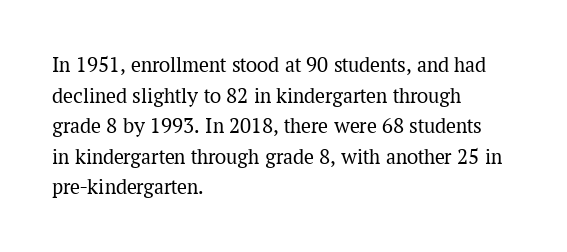
The image shows 22 px text type, upright; set left-aligned, normal line spacing (1.39x), normal letter spacing, not underlined.
